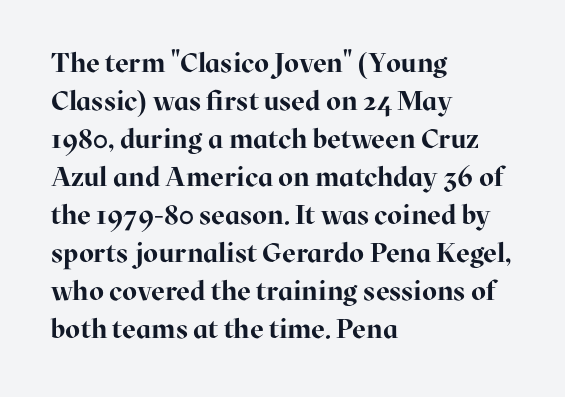
Nothing unusual about the tracking: characters are spaced as the font intends. Glance below the letters and you will spot only blank space. Designer's note — italics off, roman on. Alignment: flush left.
